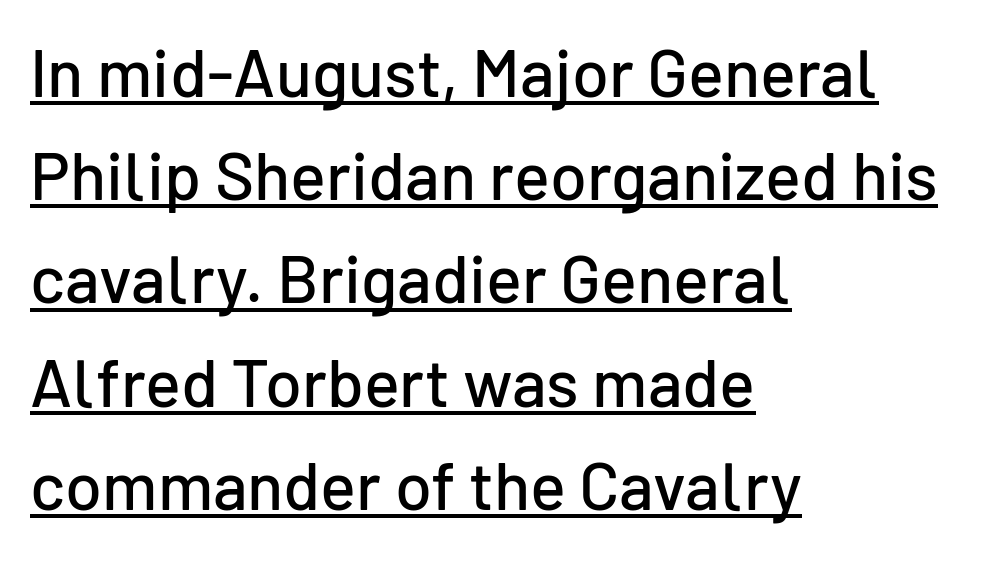
{"serif": "no", "italic": "no", "width": "normal", "stroke_contrast": "low", "x_height": "medium", "monospaced": "no", "underline": "yes", "align": "left", "line_spacing": "normal", "line_spacing_ratio": 1.54, "letter_spacing": "normal", "letter_spacing_em": 0.0, "glyph_px": 67}
